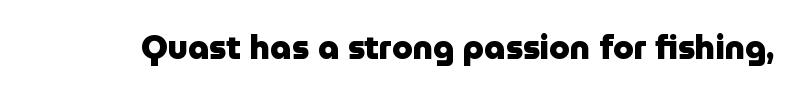
The letters advance in unequal steps, a hallmark of proportional type. Serifs: no, the terminals of the letterforms are clean. The lettering stays uniformly vertical, giving the passage a roman look. How are the letters spaced? Ordinarily, with no added tracking. Only glyphs here, with clear space below each row.
